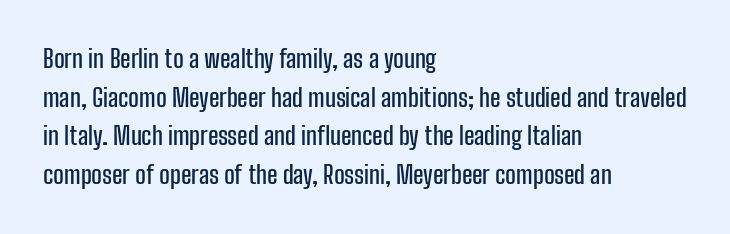
Q: Is the text italic (slanted)? A: No, it is upright.
Q: Is the text underlined? A: No.
Q: How is the paragraph aligned? A: Left-aligned.
Q: Is the spacing between letters normal or unusually wide? A: Normal.
Q: Is the spacing between lines tight, normal or loose? A: Normal.
